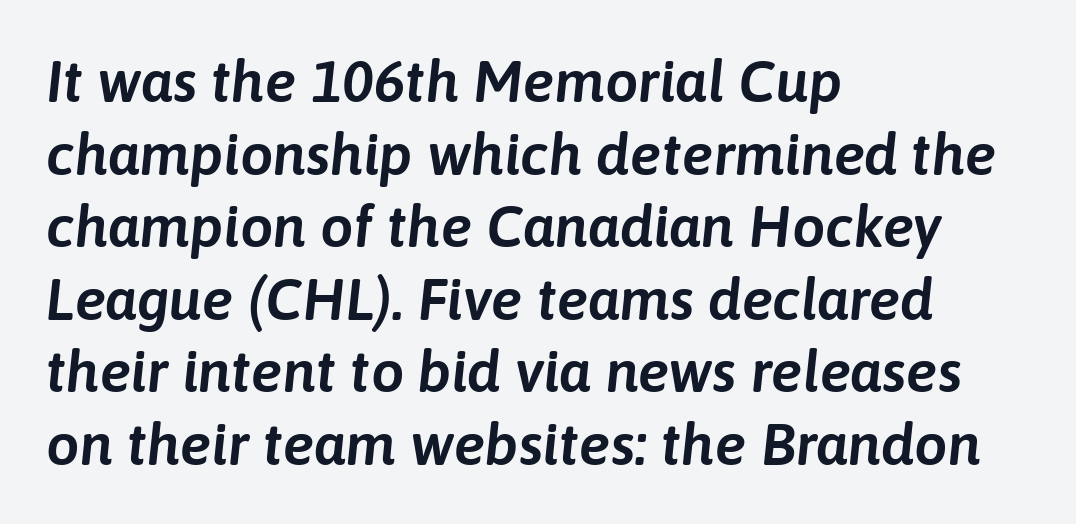
These lines stack with their left ends in a neat column. Any mark beneath the type? The region is blank. How are the letters spaced? Ordinarily, with no added tracking. This sample has the flowing, uneven cadence of proportional lettering. Quick note: italic.
